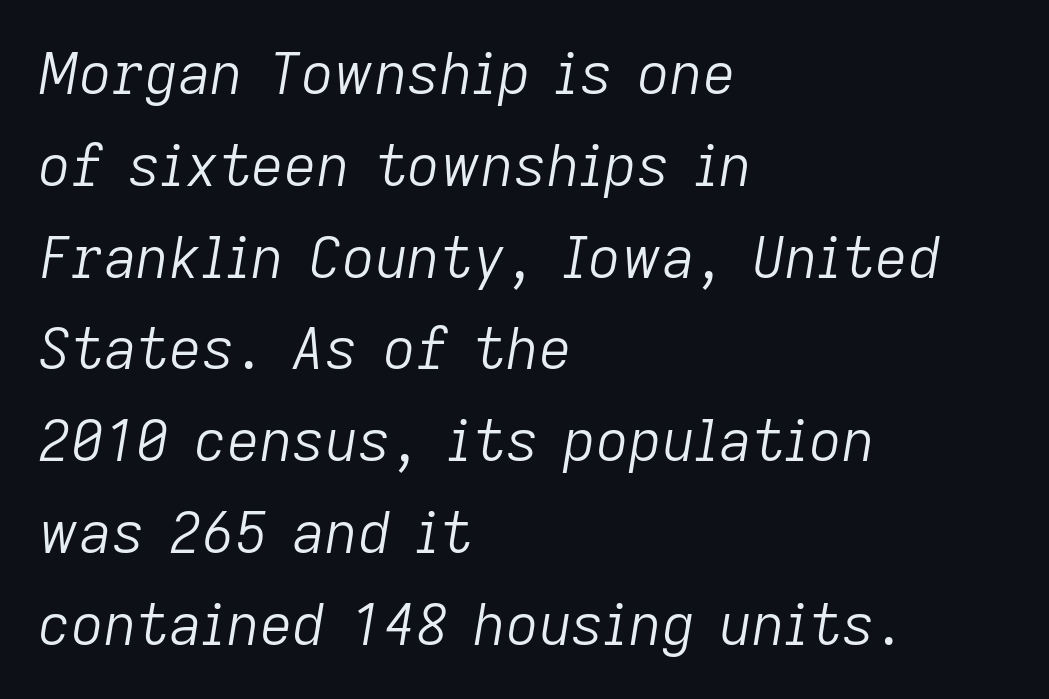
{"italic": "yes", "lean": "right", "slant_degrees": 9, "bold": "no", "weight": "light", "width": "normal", "stroke_contrast": "low", "x_height": "medium", "monospaced": "no", "underline": "no", "align": "left", "line_spacing": "normal", "line_spacing_ratio": 1.61, "letter_spacing": "normal", "letter_spacing_em": 0.0, "glyph_px": 57}
